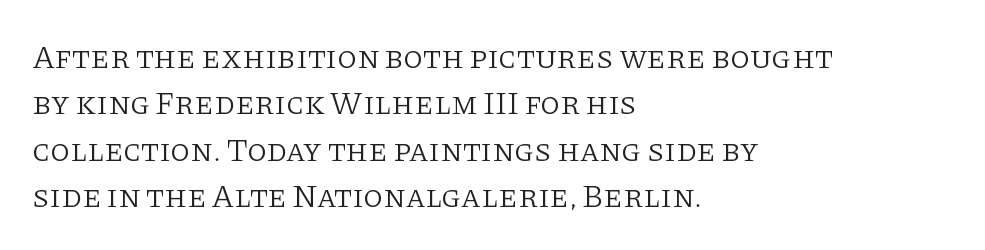
The image shows 32 px light serif type, upright; set left-aligned, normal line spacing (1.45x), normal letter spacing, not underlined; low stroke contrast and a large x-height.
